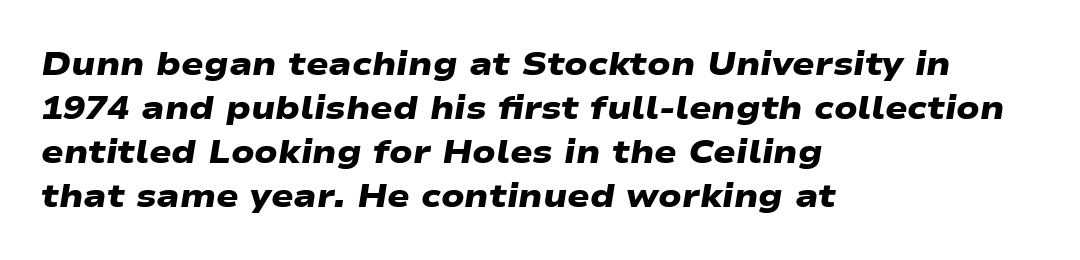
{"serif": "no", "bold": "yes", "weight": "heavy", "width": "wide", "stroke_contrast": "low", "x_height": "medium", "monospaced": "no", "underline": "no", "align": "left", "line_spacing": "normal", "line_spacing_ratio": 1.33, "letter_spacing": "normal", "letter_spacing_em": 0.0, "glyph_px": 33}
